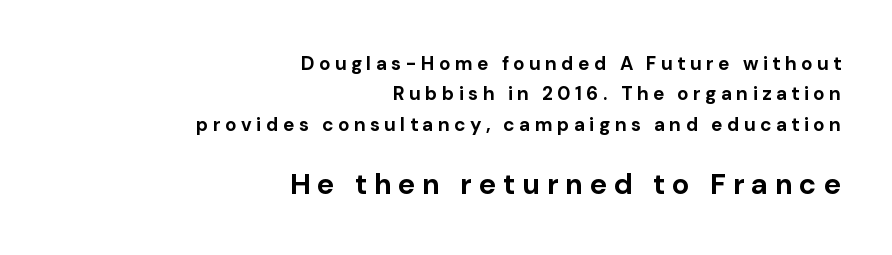
Regarding leading, the lines here are spaced in the standard way. The designer went with a sans here, leaving each stem footless. Its strokes are broad and dark, the hallmark of bold type. Does the bottom block carry the larger type? Yes, it does. A typesetter would call this heavily tracked-out type.
